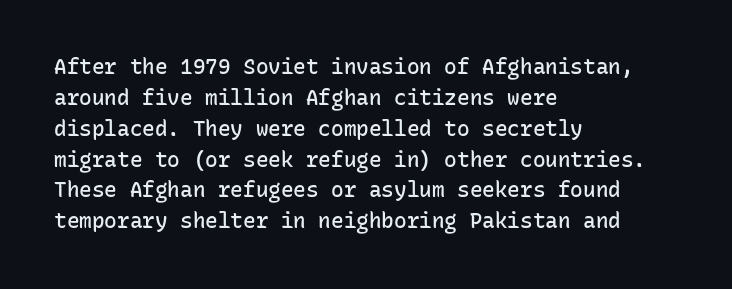
Q: Is the text bold? A: Semi-bold.
Q: Is the text italic (slanted)? A: No, it is upright.
Q: Is the text underlined? A: No.
Q: How is the paragraph aligned? A: Left-aligned.
Q: Is the spacing between letters normal or unusually wide? A: Normal.
Q: Is the spacing between lines tight, normal or loose? A: Normal.
